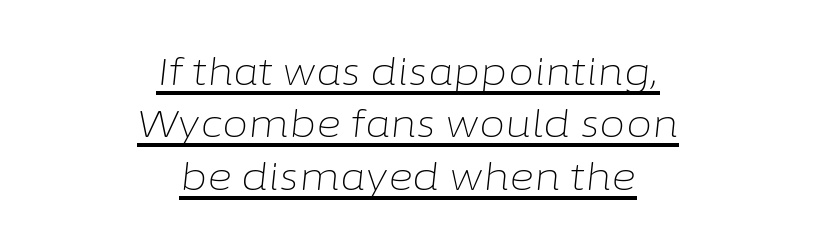
{"italic": "yes", "lean": "right", "slant_degrees": 6, "bold": "no", "weight": "light", "width": "normal", "stroke_contrast": "low", "x_height": "medium", "monospaced": "no", "underline": "yes", "align": "center", "line_spacing": "normal", "line_spacing_ratio": 1.38, "letter_spacing": "normal", "letter_spacing_em": 0.0, "glyph_px": 38}
